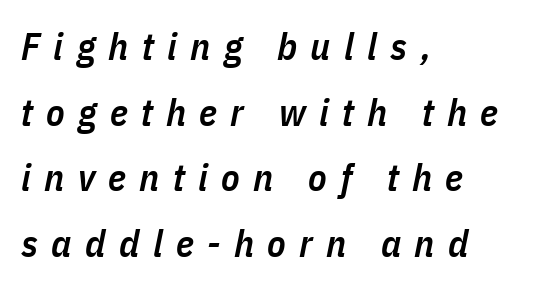
Each word looks stretched out because of the extra space between its letters. These lines stack with their left ends in a neat column. Each glyph is drawn with semibold strokes, heavier than normal yet not fully bold. Looks like regular typesetting: each glyph gets only the width it needs. Check under the words: just untouched page. The face used here has a pronounced slope to its letters.
